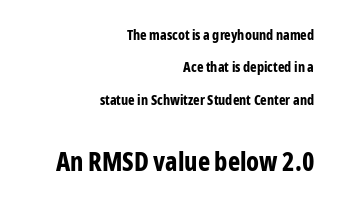
Q: Is the text bold? A: Yes.
Q: Is the text italic (slanted)? A: No, it is upright.
Q: Is the text underlined? A: No.
Q: How is the paragraph aligned? A: Right-aligned.
Q: Is the spacing between letters normal or unusually wide? A: Normal.
Q: Is the spacing between lines tight, normal or loose? A: Loose.
Q: Which block of text is set in a larger size, the first (top) or the second (bottom)? A: The second (bottom) one.
